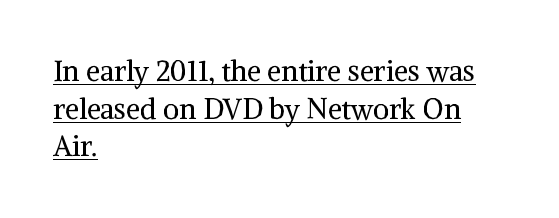
The image shows 28 px regular-weight serif type, upright; set left-aligned, normal line spacing (1.34x), normal letter spacing, underlined; medium stroke contrast and a medium x-height.
